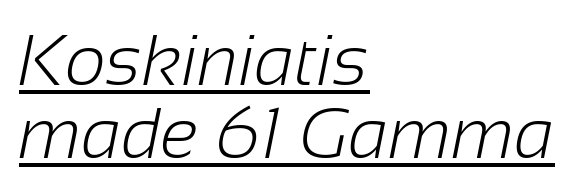
The image shows 72 px light sans-serif type; set left-aligned, tight line spacing (1.02x), normal letter spacing, underlined; low stroke contrast and a medium x-height.
